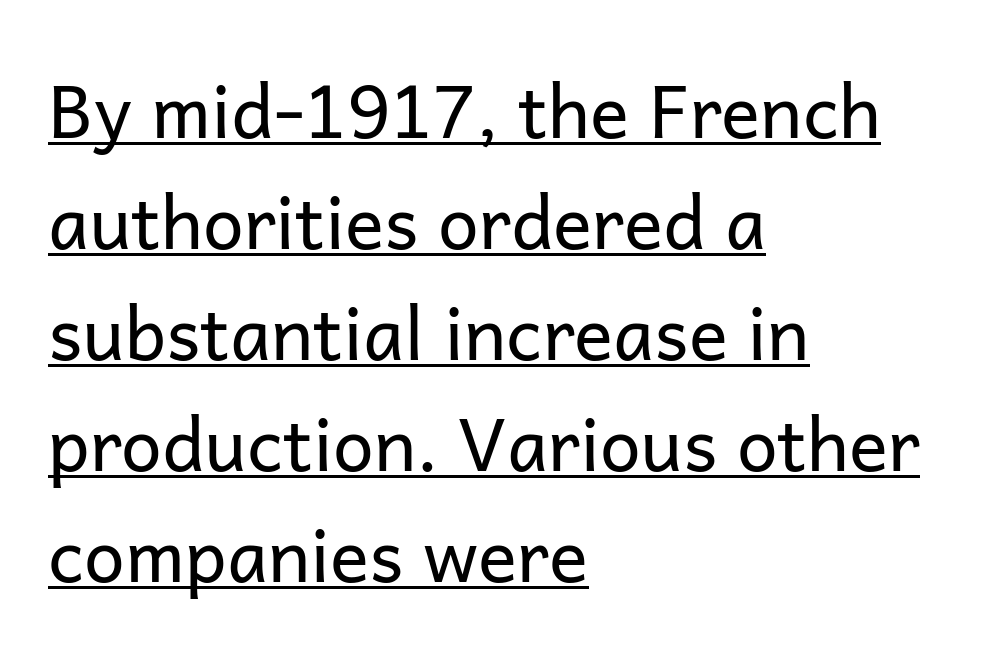
{"serif": "no", "italic": "no", "bold": "no", "weight": "regular", "width": "normal", "stroke_contrast": "low", "x_height": "medium", "monospaced": "no", "underline": "yes", "align": "left", "line_spacing": "normal", "line_spacing_ratio": 1.52, "letter_spacing": "normal", "letter_spacing_em": 0.0, "glyph_px": 73}
